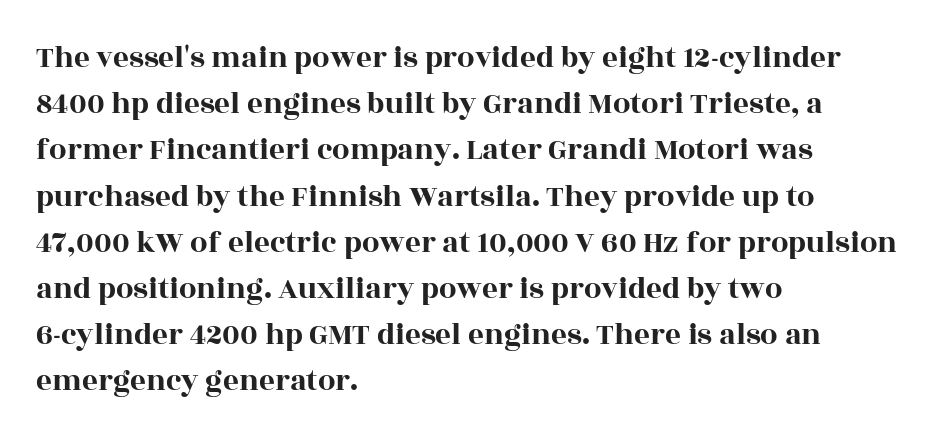
The image shows 31 px wide serif type, upright; set left-aligned, normal line spacing (1.49x), normal letter spacing, not underlined; a large x-height.
